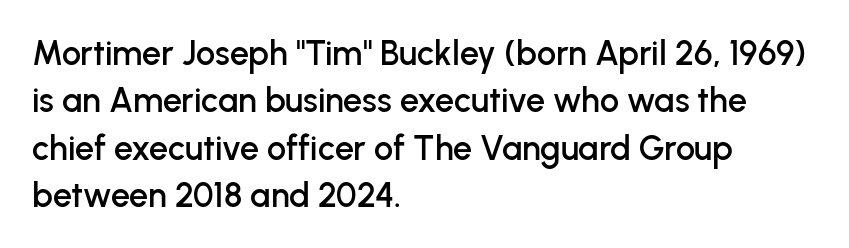
Q: Is the text italic (slanted)? A: No, it is upright.
Q: Is the typeface a serif or a sans-serif typeface? A: Sans-serif.
Q: Is the text underlined? A: No.
Q: How is the paragraph aligned? A: Left-aligned.
Q: Is the spacing between letters normal or unusually wide? A: Normal.
Q: Is the spacing between lines tight, normal or loose? A: Normal.
Q: Width (condensed, normal, or wide)? A: Normal.
Q: Stroke contrast? A: Low.
Q: x-height? A: Medium.
Q: Monospaced? A: No.
